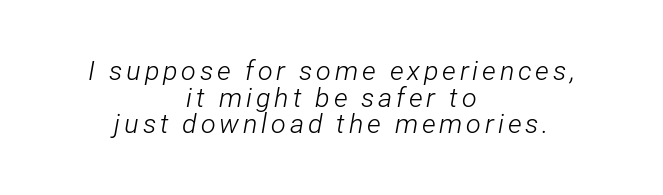
{"italic": "yes", "lean": "right", "slant_degrees": 12, "bold": "no", "underline": "no", "align": "center", "line_spacing": "tight", "line_spacing_ratio": 0.99, "glyph_px": 27}
